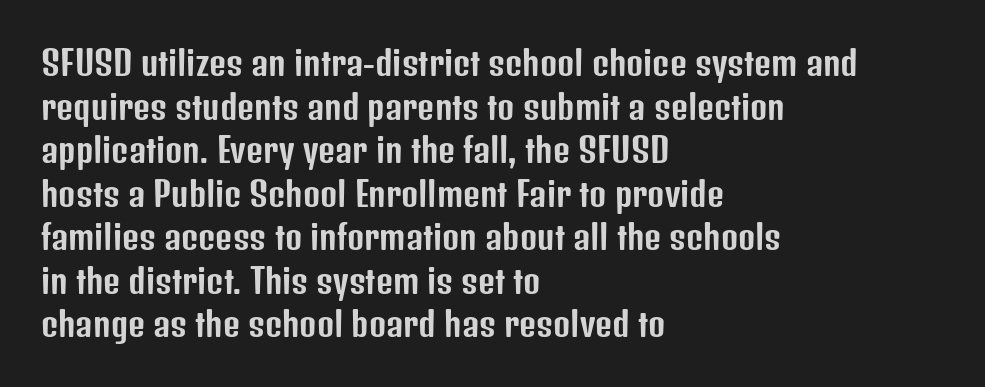
Check where the strokes stop: nothing finishes them off — pure sans. The area under the type is left untouched. In CSS terms this would be text-align: left. A typesetter would call this proportional, since set widths differ per character.
